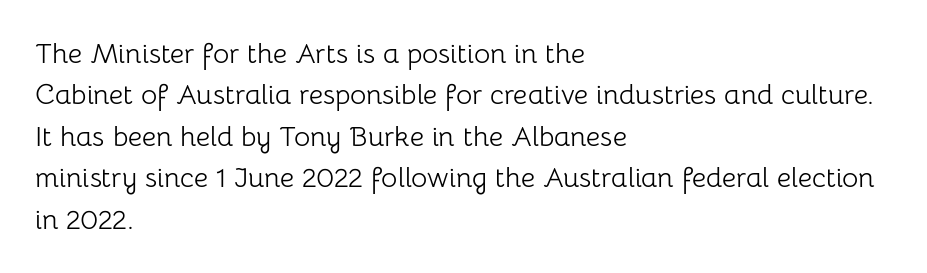
{"serif": "no", "italic": "no", "bold": "no", "weight": "light", "width": "normal", "stroke_contrast": "low", "x_height": "medium", "monospaced": "no", "underline": "no", "align": "left", "line_spacing": "normal", "line_spacing_ratio": 1.48, "letter_spacing": "normal", "letter_spacing_em": 0.0, "glyph_px": 28}
